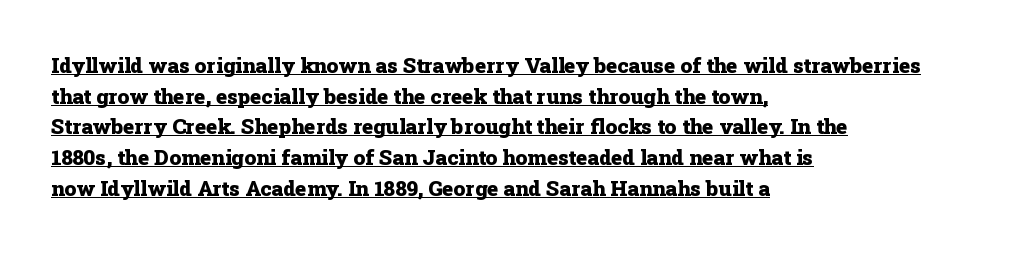
The image shows 21 px bold type, upright; set left-aligned, normal line spacing (1.46x), normal letter spacing, underlined.
